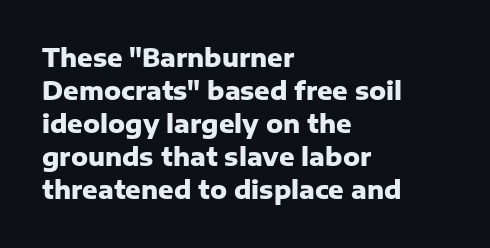
{"italic": "no", "bold": "yes", "underline": "no", "align": "left", "line_spacing": "normal", "line_spacing_ratio": 1.38, "letter_spacing": "normal", "letter_spacing_em": 0.0, "glyph_px": 24}
